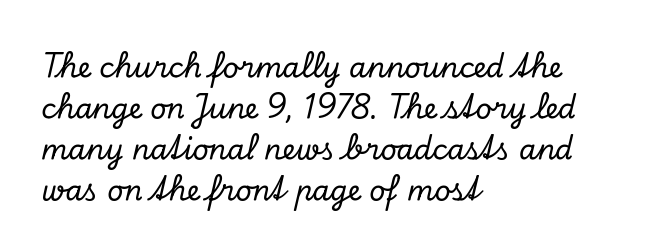
The image shows 28 px serif type, italic (leaning right); set left-aligned, normal line spacing (1.46x), normal letter spacing, not underlined; low stroke contrast and a small x-height.
